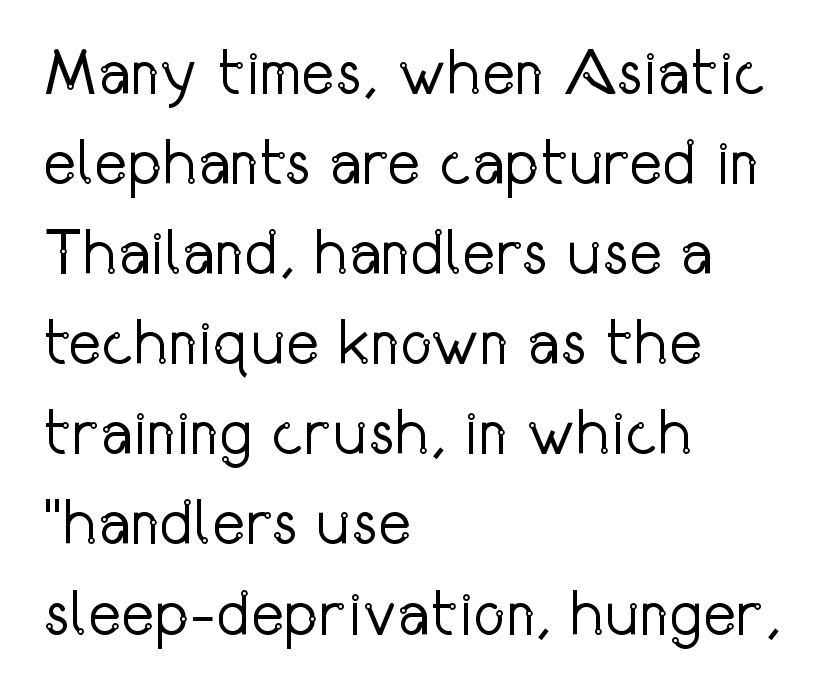
The image shows 63 px regular-weight, condensed sans-serif type, upright; set left-aligned, normal line spacing (1.43x), normal letter spacing, not underlined; low stroke contrast and a medium x-height.
